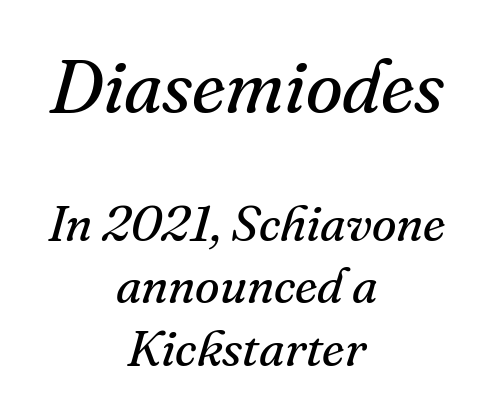
{"serif": "yes", "italic": "yes", "lean": "right", "slant_degrees": 16, "bold": "no", "weight": "regular", "width": "normal", "stroke_contrast": "medium", "x_height": "small", "monospaced": "no", "underline": "no", "align": "center", "line_spacing": "normal", "line_spacing_ratio": 1.25, "letter_spacing": "normal", "letter_spacing_em": 0.0, "larger_block": "first", "size_ratio": 1.5, "glyph_px": 75}
